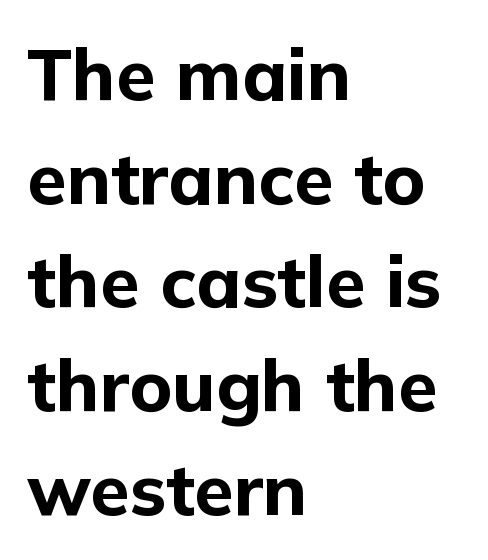
{"serif": "no", "italic": "no", "bold": "yes", "weight": "bold", "width": "normal", "stroke_contrast": "low", "x_height": "medium", "monospaced": "no", "underline": "no", "align": "left", "line_spacing": "normal", "line_spacing_ratio": 1.44, "letter_spacing": "normal", "letter_spacing_em": 0.0, "glyph_px": 72}
